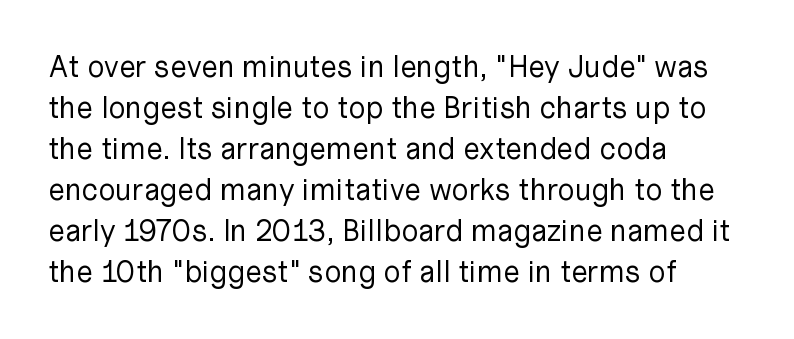
The image shows 30 px regular-weight sans-serif type, upright; set left-aligned, normal line spacing (1.37x), normal letter spacing, not underlined; low stroke contrast and a medium x-height.
